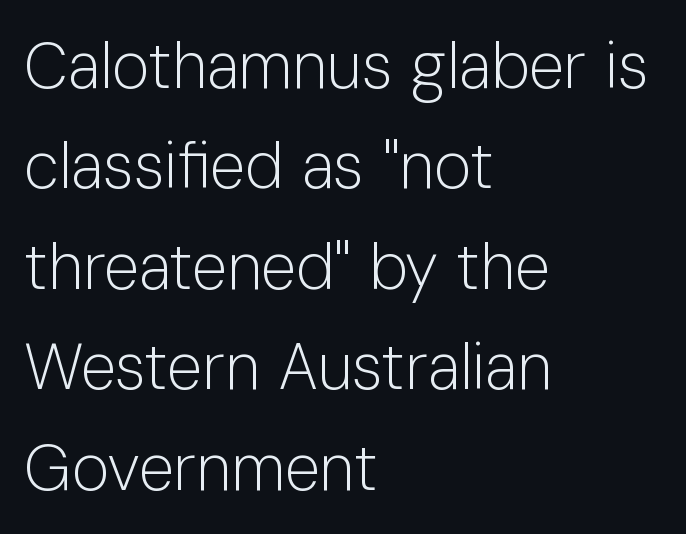
{"serif": "no", "italic": "no", "bold": "no", "weight": "light", "width": "normal", "stroke_contrast": "low", "x_height": "medium", "monospaced": "no", "underline": "no", "align": "left", "line_spacing": "normal", "line_spacing_ratio": 1.57, "letter_spacing": "normal", "letter_spacing_em": 0.0, "glyph_px": 64}
